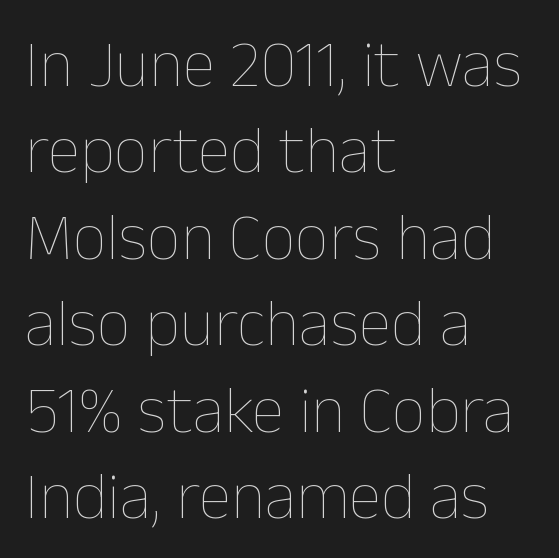
The image shows 67 px thin type, upright; set left-aligned, normal line spacing (1.29x), normal letter spacing, not underlined; low stroke contrast and a medium x-height.
